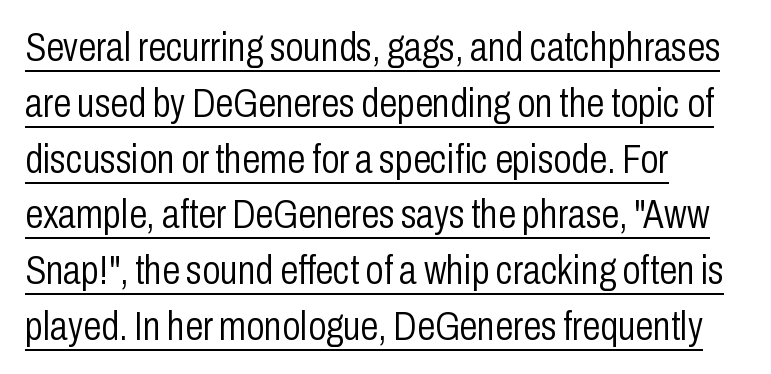
{"serif": "no", "italic": "no", "bold": "no", "weight": "light", "width": "condensed", "stroke_contrast": "low", "x_height": "medium", "monospaced": "no", "underline": "yes", "align": "left", "line_spacing": "normal", "line_spacing_ratio": 1.36, "letter_spacing": "normal", "letter_spacing_em": 0.0, "glyph_px": 41}
